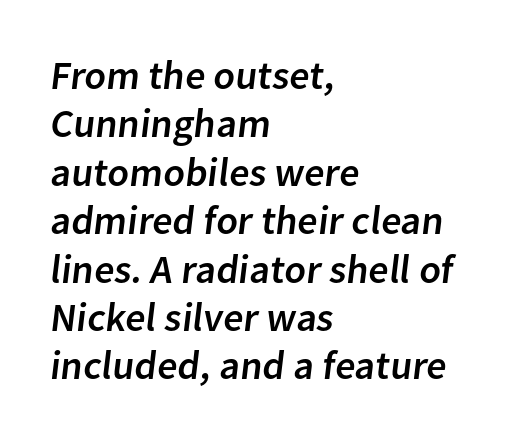
Q: Is the typeface a serif or a sans-serif typeface? A: Sans-serif.
Q: Is the text underlined? A: No.
Q: How is the paragraph aligned? A: Left-aligned.
Q: Is the spacing between letters normal or unusually wide? A: Normal.
Q: Width (condensed, normal, or wide)? A: Normal.
Q: Stroke contrast? A: Low.
Q: x-height? A: Medium.
Q: Monospaced? A: No.
